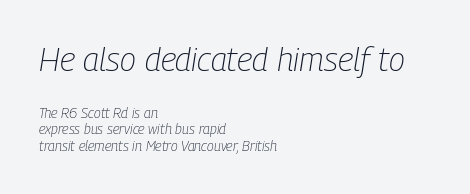
{"italic": "yes", "lean": "right", "slant_degrees": 9, "bold": "no", "weight": "light", "width": "condensed", "stroke_contrast": "low", "x_height": "medium", "monospaced": "no", "underline": "no", "align": "left", "line_spacing_ratio": 1.17, "letter_spacing": "normal", "letter_spacing_em": 0.0, "larger_block": "first", "size_ratio": 2.36, "glyph_px": 33}
